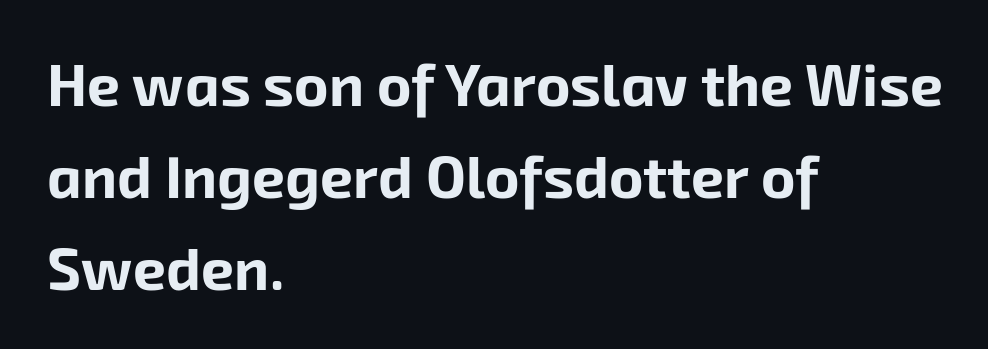
Heavy-handed strokes throughout: this text is bold. A student would call this left alignment; a typographer would say flush left, rag right. Vertically, the passage feels balanced, rows spaced as you'd expect. This rendering features lettering with no underline. Here the designer chose a conventional face with non-uniform glyph widths. Words appear dense and cohesive because spacing is normal.
